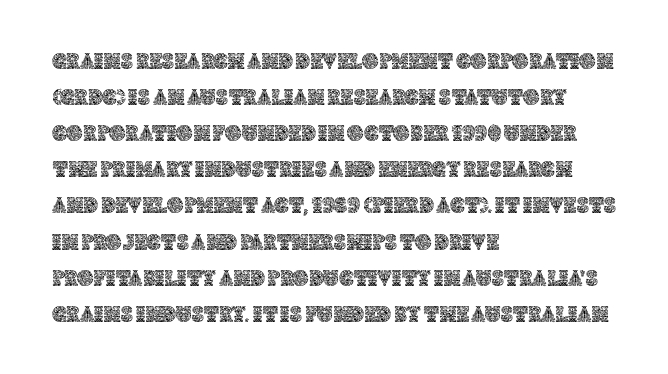
The image shows 23 px text type, upright; set left-aligned, normal line spacing (1.57x), normal letter spacing, not underlined.
